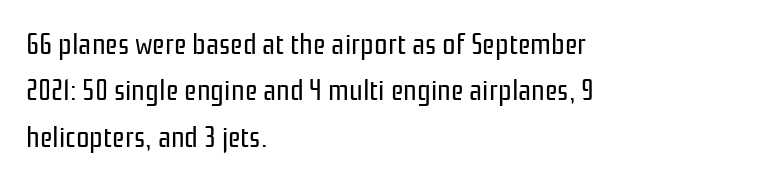
The image shows 30 px regular-weight, condensed sans-serif type, upright; set left-aligned, normal line spacing (1.55x), normal letter spacing, not underlined; low stroke contrast and a medium x-height.
